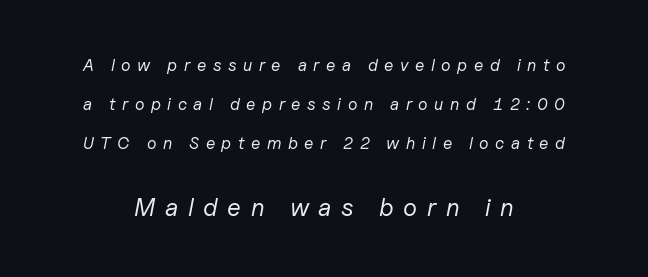
Each word looks stretched out because of the extra space between its letters. Decoration check: the copy has no underline. The specimen reads as italic at a glance. The passage shown is not bold in any degree. Rows of type keep a wide berth in the vertical direction.
